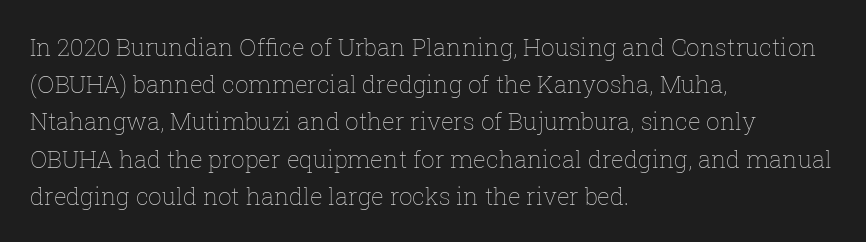
{"italic": "no", "bold": "no", "underline": "no", "align": "left", "line_spacing": "normal", "line_spacing_ratio": 1.55, "letter_spacing": "normal", "letter_spacing_em": 0.0, "glyph_px": 24}
